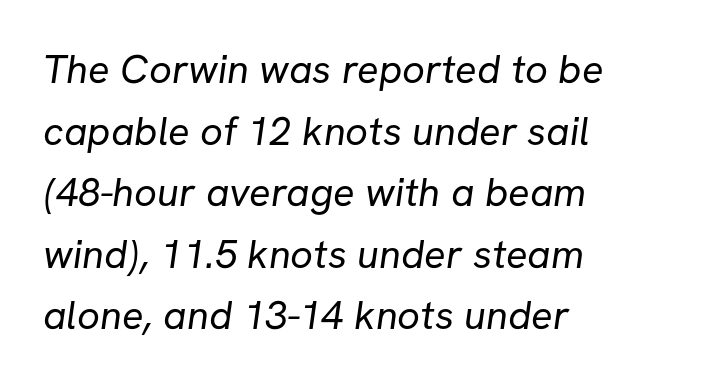
Note the varied advance widths — an 'i' is clearly narrower than an 'm'. Each word holds together tightly as a unit, with standard inter-letter gaps. Line beginnings align vertically; line endings do not. Counters stay open thanks to moderate or lighter strokes. This is sans-serif lettering, the kind often seen on screens and signage. Vertical spacing — default.
